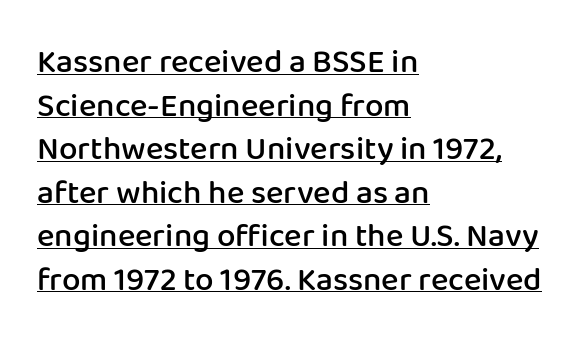
The image shows 33 px semibold sans-serif type, upright; set left-aligned, normal line spacing (1.32x), normal letter spacing, underlined; low stroke contrast and a medium x-height.
